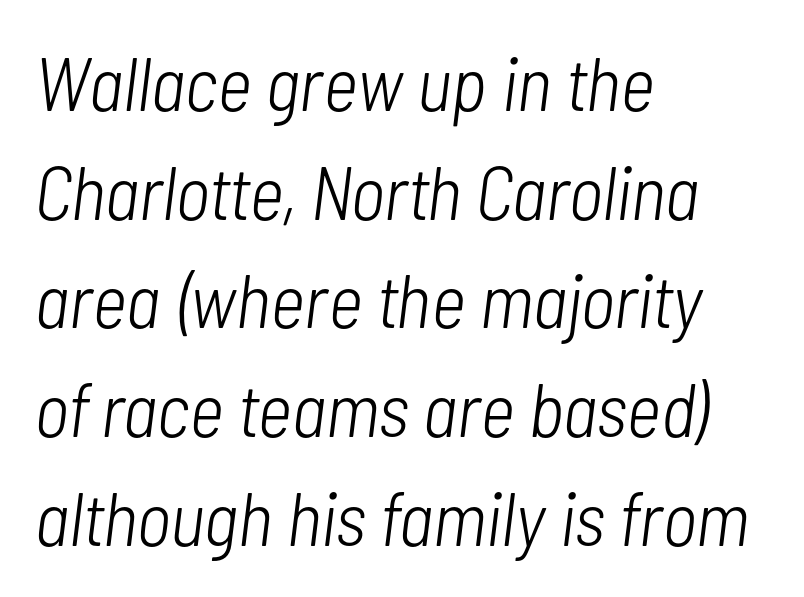
{"italic": "yes", "lean": "right", "slant_degrees": 7, "bold": "no", "weight": "light", "width": "condensed", "stroke_contrast": "low", "x_height": "medium", "monospaced": "no", "underline": "no", "align": "left", "line_spacing": "normal", "line_spacing_ratio": 1.43, "letter_spacing": "normal", "letter_spacing_em": 0.0, "glyph_px": 76}
